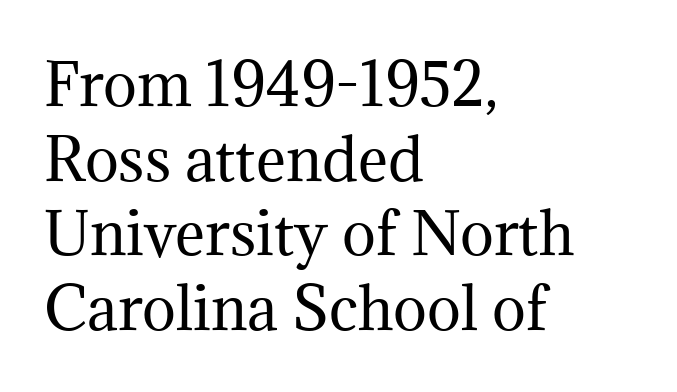
Q: Is the text bold? A: No.
Q: Is the text italic (slanted)? A: No, it is upright.
Q: Is the typeface a serif or a sans-serif typeface? A: Serif.
Q: Is the text underlined? A: No.
Q: How is the paragraph aligned? A: Left-aligned.
Q: Is the spacing between letters normal or unusually wide? A: Normal.
Q: Is the spacing between lines tight, normal or loose? A: Normal.
Q: Width (condensed, normal, or wide)? A: Normal.
Q: Stroke contrast? A: Medium.
Q: x-height? A: Medium.
Q: Monospaced? A: No.
